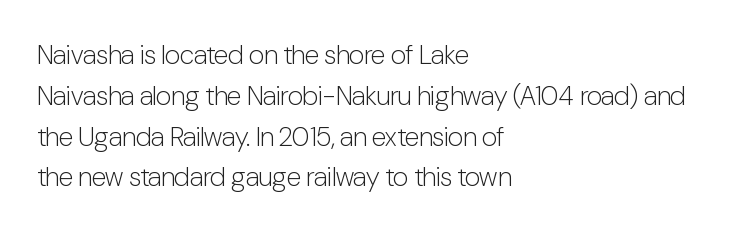
The passage shown stacks its lines at a standard gap. Plain, unruled lines of type. Summary of weight: not heavy and not bold. The rendering keeps characters at their native spacing. Notice how the stems are strictly vertical — no italics here.
